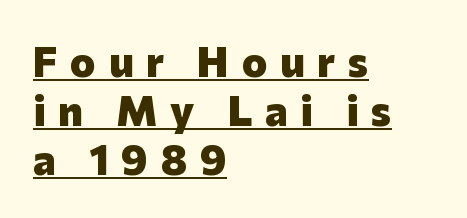
Q: Is the text bold? A: Yes.
Q: Is the text italic (slanted)? A: No, it is upright.
Q: Is the typeface a serif or a sans-serif typeface? A: Sans-serif.
Q: Is the text underlined? A: Yes.
Q: How is the paragraph aligned? A: Left-aligned.
Q: Is the spacing between letters normal or unusually wide? A: Unusually wide.
Q: Is the spacing between lines tight, normal or loose? A: Tight.
Q: Width (condensed, normal, or wide)? A: Normal.
Q: Stroke contrast? A: Low.
Q: x-height? A: Medium.
Q: Monospaced? A: No.
